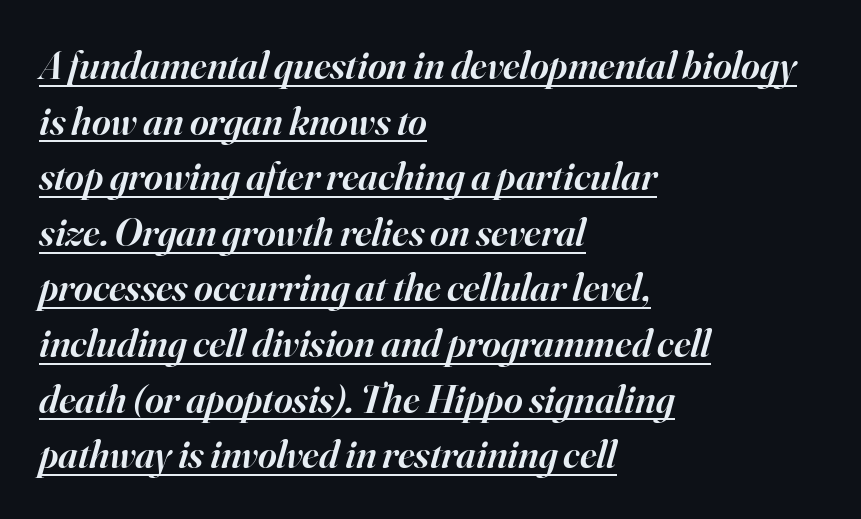
Q: Is the text bold? A: Semi-bold.
Q: Is the text italic (slanted)? A: Yes, it leans right by about 16 degrees.
Q: Is the typeface a serif or a sans-serif typeface? A: Serif.
Q: Is the text underlined? A: Yes.
Q: How is the paragraph aligned? A: Left-aligned.
Q: Is the spacing between letters normal or unusually wide? A: Normal.
Q: Is the spacing between lines tight, normal or loose? A: Normal.
Q: Width (condensed, normal, or wide)? A: Normal.
Q: Stroke contrast? A: High.
Q: x-height? A: Small.
Q: Monospaced? A: No.
